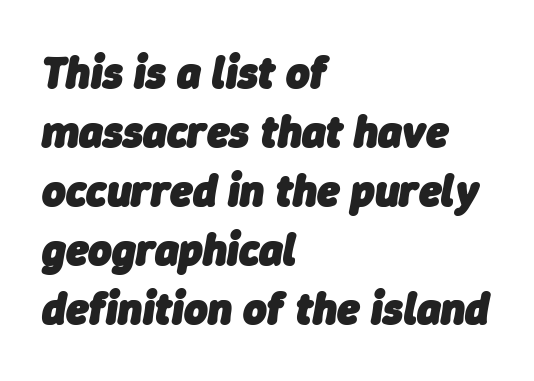
{"italic": "yes", "lean": "right", "slant_degrees": 9, "bold": "yes", "weight": "heavy", "width": "normal", "stroke_contrast": "low", "x_height": "medium", "monospaced": "no", "underline": "no", "align": "left", "line_spacing": "normal", "line_spacing_ratio": 1.31, "letter_spacing": "normal", "letter_spacing_em": 0.0, "glyph_px": 45}
